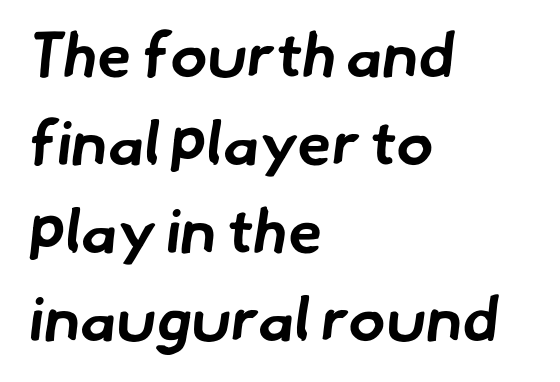
The image shows 62 px bold sans-serif type; set left-aligned, normal line spacing (1.42x), normal letter spacing, not underlined; low stroke contrast and a small x-height.
